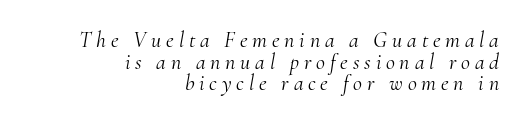
{"italic": "yes", "lean": "right", "slant_degrees": 10, "bold": "no", "underline": "no", "align": "right", "line_spacing": "tight", "line_spacing_ratio": 0.98, "letter_spacing": "wide", "letter_spacing_em": 0.22, "glyph_px": 22}
